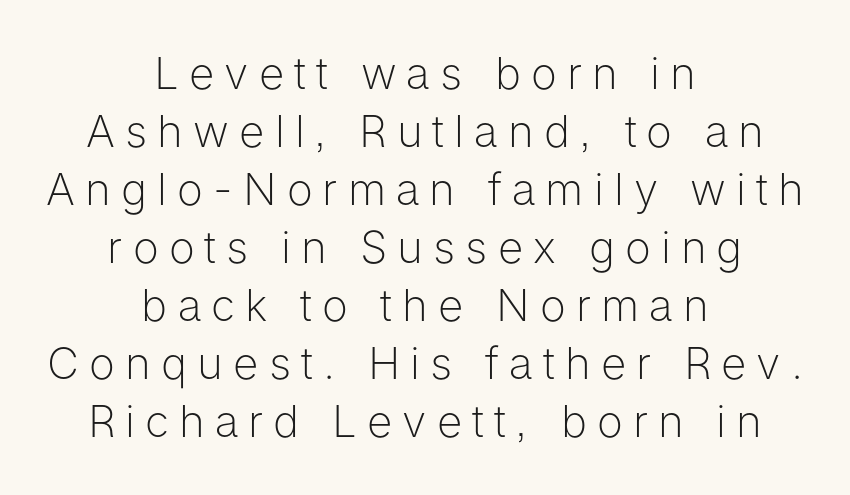
Horizontally, the lines are justified to the midpoint only. Tracking value appears strongly positive — letters spread wide. Rule under the text: the space is simply empty. The letters look calm and open, with moderate or lighter stems.
